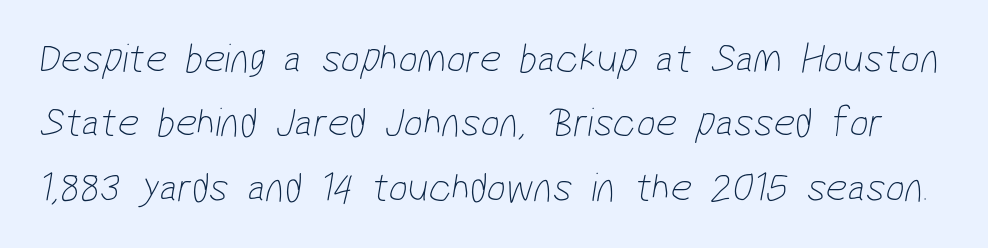
Counters stay open thanks to moderate or lighter strokes. Proportional: the letters do not fall into vertical columns. Unlike a traditional serif, this face leaves its strokes unadorned. Each word holds together tightly as a unit, with standard inter-letter gaps. The space directly below the letters is spotless. The rows are spaced the way most documents space them.
